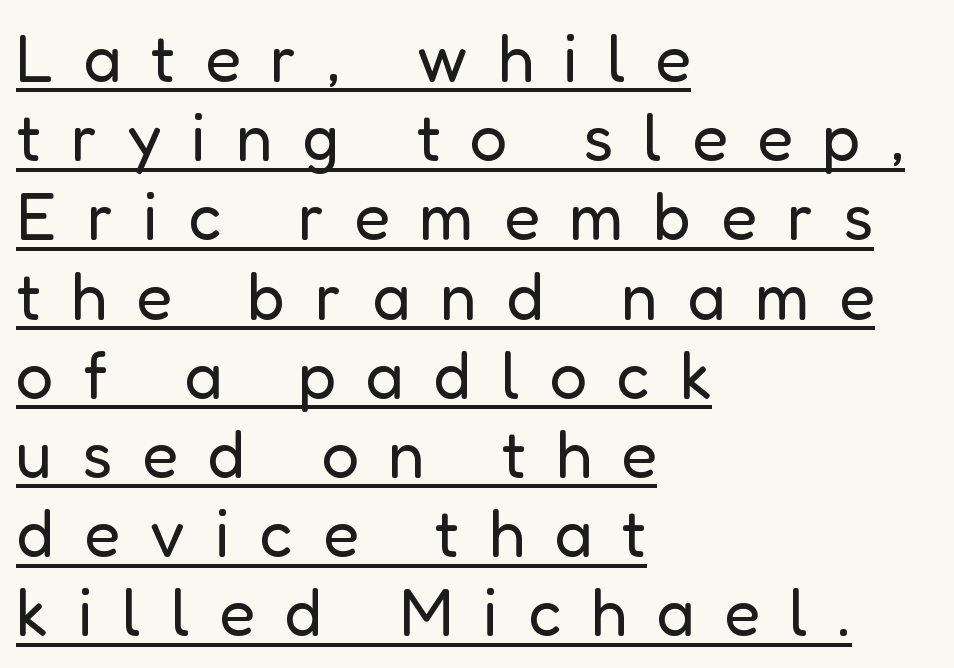
{"serif": "no", "italic": "no", "bold": "no", "weight": "regular", "width": "normal", "stroke_contrast": "low", "x_height": "medium", "monospaced": "no", "underline": "yes", "align": "left", "line_spacing_ratio": 1.2, "letter_spacing": "wide", "letter_spacing_em": 0.45, "glyph_px": 66}
